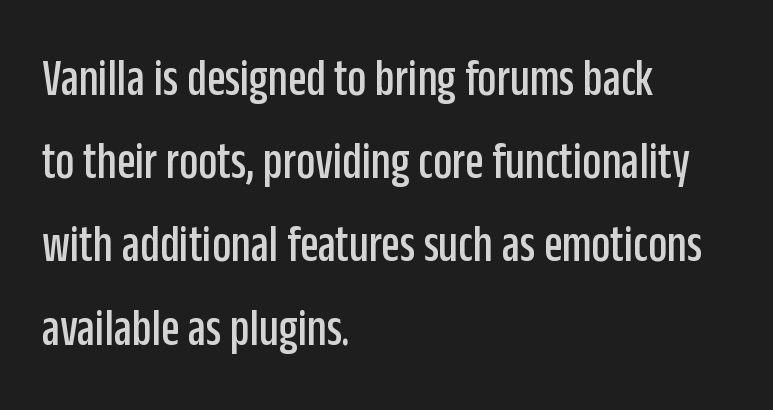
The image shows 53 px condensed sans-serif type, upright; set left-aligned, normal line spacing (1.57x), normal letter spacing, not underlined; low stroke contrast and a large x-height.
